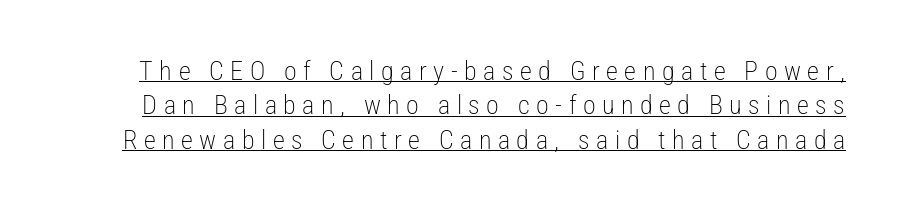
Q: Is the text bold? A: No.
Q: Is the text italic (slanted)? A: No, it is upright.
Q: Is the text underlined? A: Yes.
Q: Is the spacing between letters normal or unusually wide? A: Unusually wide.
Q: Is the spacing between lines tight, normal or loose? A: Normal.
